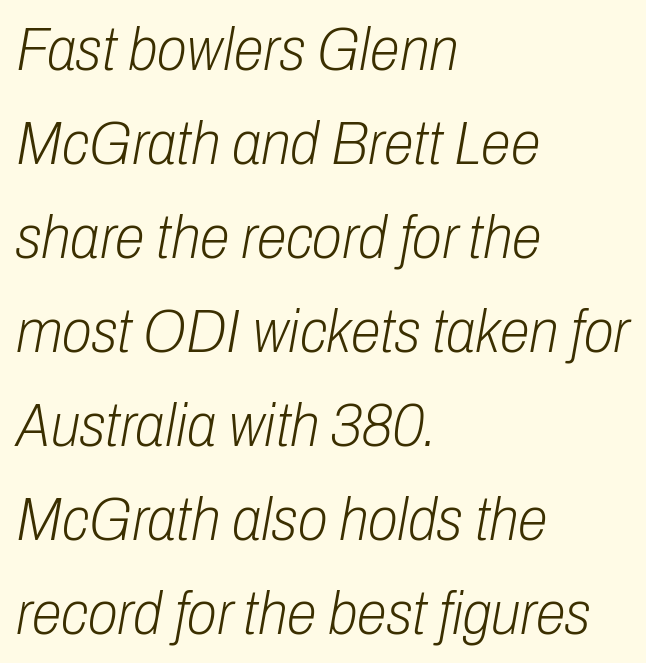
The image shows 61 px light, condensed type, italic (leaning right); set left-aligned, normal line spacing (1.54x), normal letter spacing, not underlined; low stroke contrast and a medium x-height.
